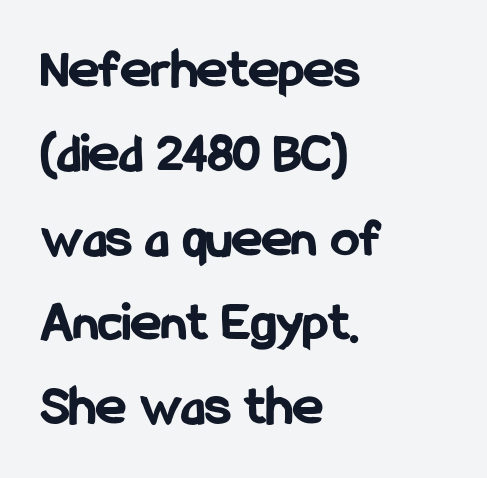
The image shows 57 px bold, condensed sans-serif type, upright; set left-aligned, normal line spacing (1.48x), normal letter spacing, not underlined; low stroke contrast and a medium x-height.
